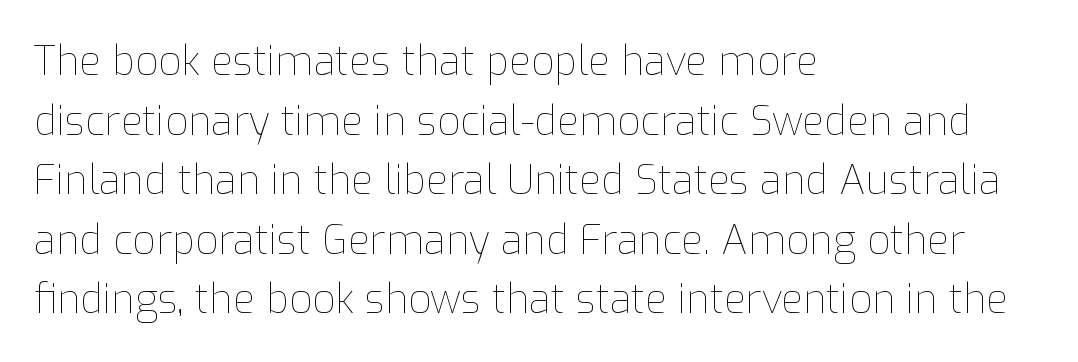
The image shows 40 px thin type, upright; set left-aligned, normal line spacing (1.49x), normal letter spacing, not underlined; low stroke contrast and a medium x-height.
